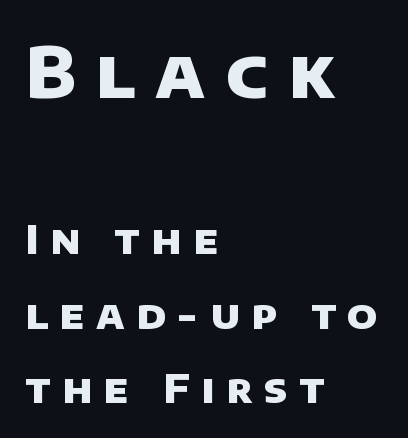
Q: Is the text bold? A: Yes.
Q: Is the typeface a serif or a sans-serif typeface? A: Sans-serif.
Q: Is the text underlined? A: No.
Q: How is the paragraph aligned? A: Left-aligned.
Q: Is the spacing between letters normal or unusually wide? A: Unusually wide.
Q: Which block of text is set in a larger size, the first (top) or the second (bottom)? A: The first (top) one.
Q: Width (condensed, normal, or wide)? A: Normal.
Q: Stroke contrast? A: Low.
Q: x-height? A: Large.
Q: Monospaced? A: No.
